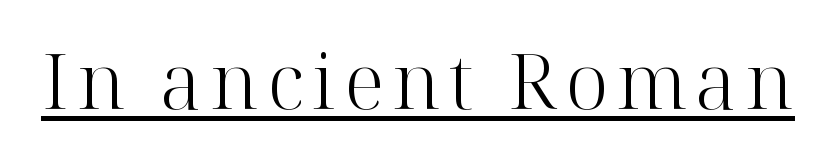
{"serif": "yes", "italic": "no", "bold": "no", "weight": "light", "width": "normal", "stroke_contrast": "high", "x_height": "medium", "monospaced": "no", "underline": "yes", "glyph_px": 77}
